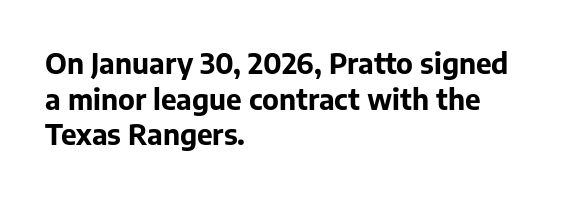
{"serif": "no", "italic": "no", "bold": "yes", "weight": "bold", "width": "normal", "stroke_contrast": "low", "x_height": "medium", "monospaced": "no", "underline": "no", "align": "left", "line_spacing": "normal", "line_spacing_ratio": 1.27, "letter_spacing": "normal", "letter_spacing_em": 0.0, "glyph_px": 28}
